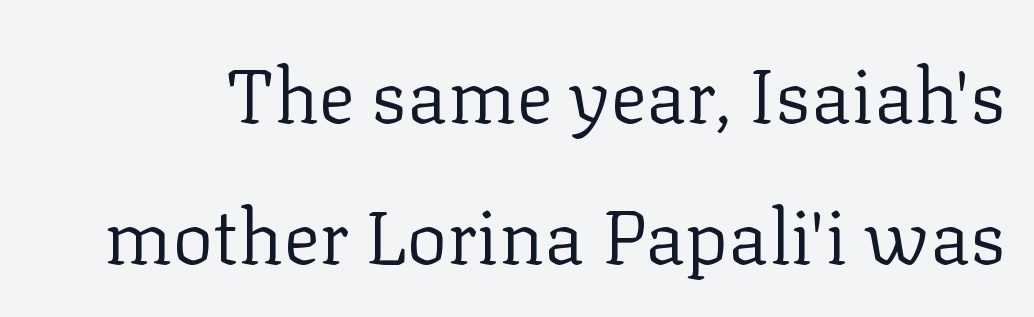
The image shows 76 px regular-weight serif type, upright; set line spacing 1.86x, normal letter spacing, not underlined; low stroke contrast and a medium x-height.
